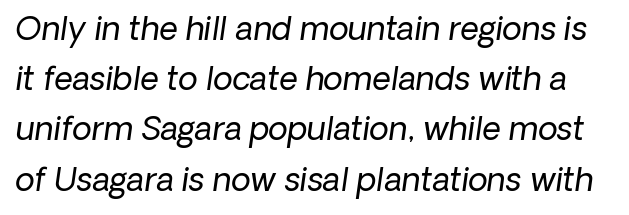
A typesetter would call this leading conventional body-copy spacing. Unmarked baselines from the first word to the last. Proportional: the letters do not fall into vertical columns. This sample uses plain, unmodified letter spacing.
